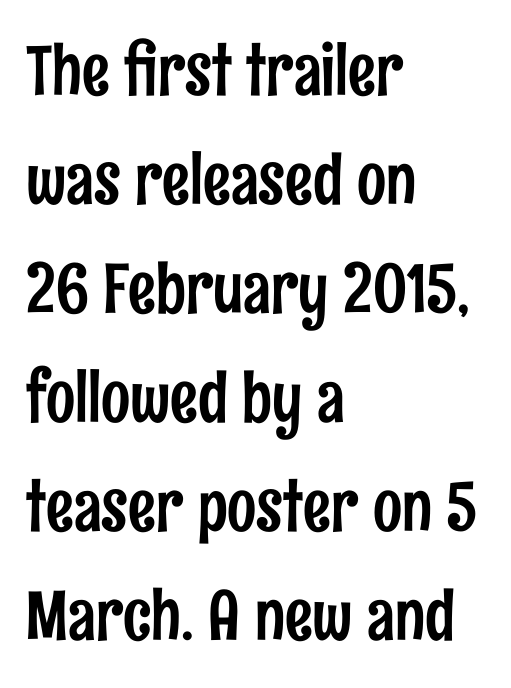
Each letter's strokes conclude bluntly, with no projecting serifs. The block of text has a typical density, with ordinary space between rows. Spacing verdict: proportional, widths tailored to each character. Quick note: underline off. Spacing between characters is what you'd get straight out of the box.
